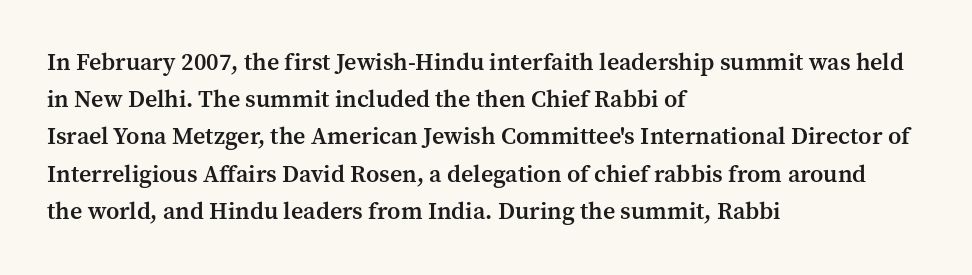
{"italic": "no", "bold": "semi", "underline": "no", "align": "left", "line_spacing": "normal", "line_spacing_ratio": 1.55, "letter_spacing": "normal", "letter_spacing_em": 0.0, "glyph_px": 24}
